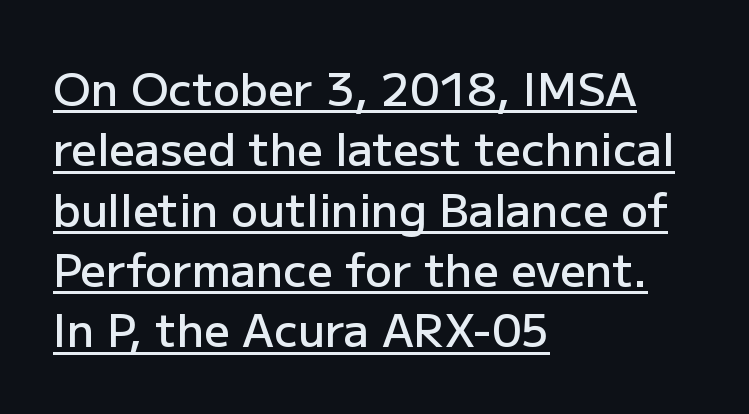
Check the space under the baseline: a stroke is drawn there. Look at the bottom of the vertical strokes: they stop flat, with no serifs. In CSS terms this would be text-align: left. Style check: upright. Do the characters align in a grid? No, the font is proportional. Students, note that the glyphs here touch the page at normal intervals.
